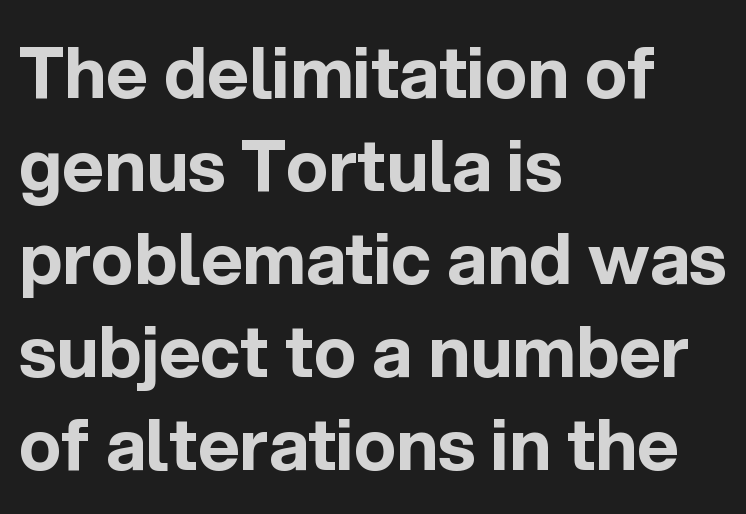
{"serif": "no", "italic": "no", "bold": "yes", "weight": "bold", "width": "normal", "x_height": "medium", "monospaced": "no", "underline": "no", "align": "left", "line_spacing": "normal", "line_spacing_ratio": 1.31, "letter_spacing": "normal", "letter_spacing_em": 0.0, "glyph_px": 71}
